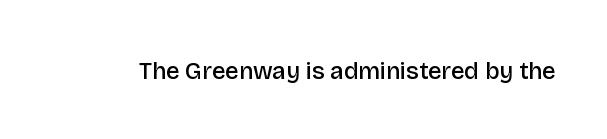
Quick note: underline off. Rendered with straight, roman letterforms. Each word holds together tightly as a unit, with standard inter-letter gaps. Slightly chunky letters — semibold, I'd say, not full bold.
